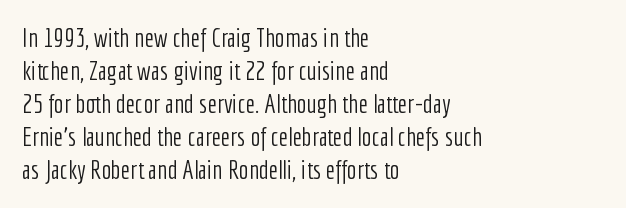
{"italic": "no", "bold": "no", "underline": "no", "align": "left", "line_spacing": "normal", "line_spacing_ratio": 1.27, "letter_spacing": "normal", "letter_spacing_em": 0.0, "glyph_px": 26}
